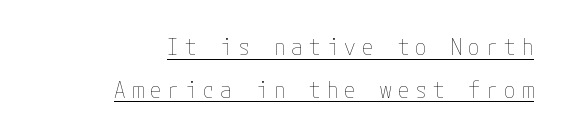
{"italic": "no", "bold": "no", "underline": "yes", "align": "right", "line_spacing_ratio": 1.85, "letter_spacing": "wide", "letter_spacing_em": 0.27, "glyph_px": 23}
